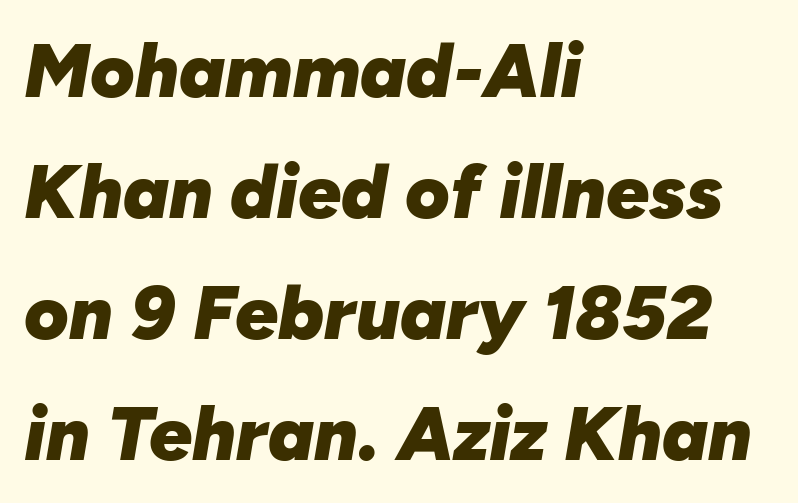
The image shows 76 px heavy type, italic (leaning right); set left-aligned, normal line spacing (1.59x), normal letter spacing, not underlined; low stroke contrast and a medium x-height.
